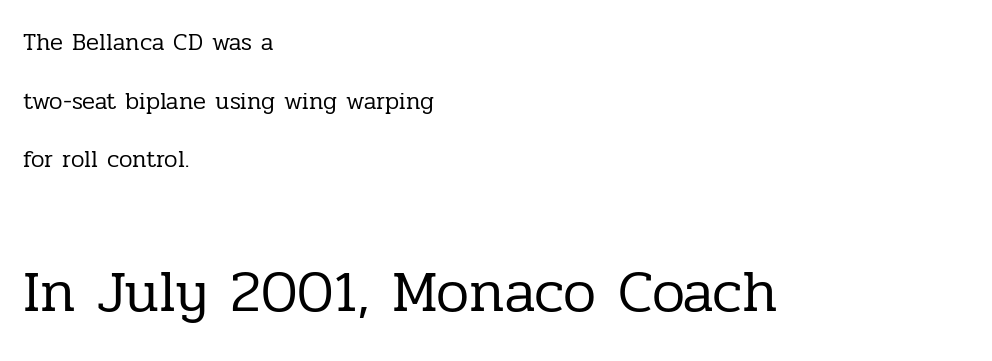
{"serif": "yes", "italic": "no", "bold": "no", "weight": "regular", "width": "normal", "stroke_contrast": "low", "x_height": "medium", "monospaced": "no", "underline": "no", "align": "left", "line_spacing": "loose", "line_spacing_ratio": 2.44, "letter_spacing": "normal", "letter_spacing_em": 0.0, "larger_block": "second", "size_ratio": 2.46, "glyph_px": 59}
